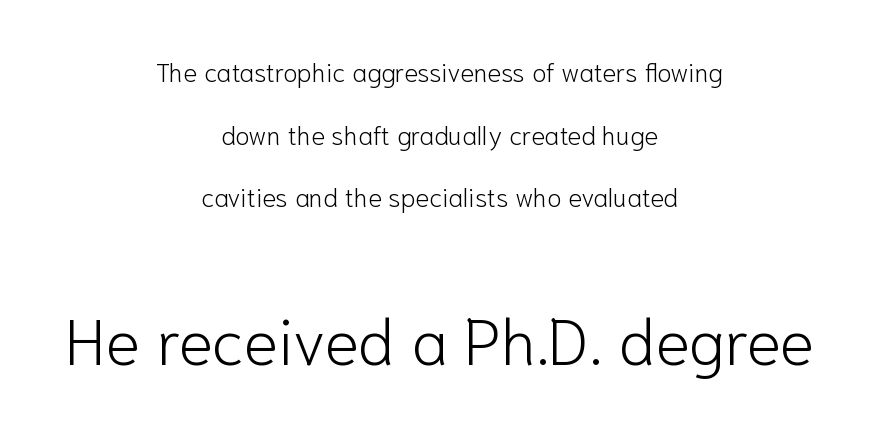
The image shows 65 px light sans-serif type, upright; set centered, loose line spacing (2.41x), normal letter spacing, not underlined; the second (bottom) block is 2.5x larger; low stroke contrast and a medium x-height.
